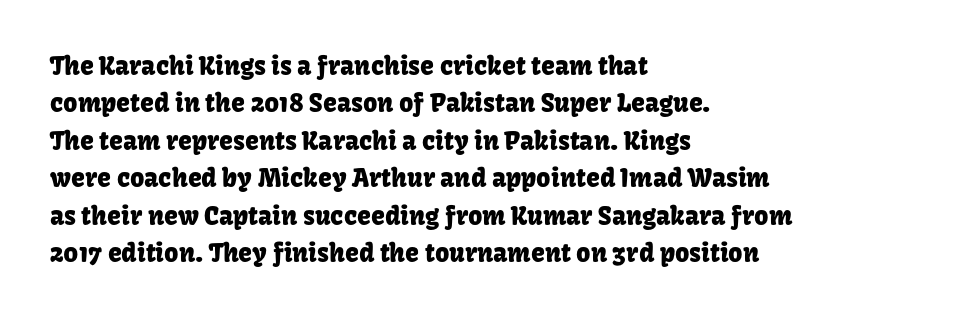
The image shows 25 px text type, upright; set left-aligned, normal line spacing (1.5x), normal letter spacing, not underlined.
